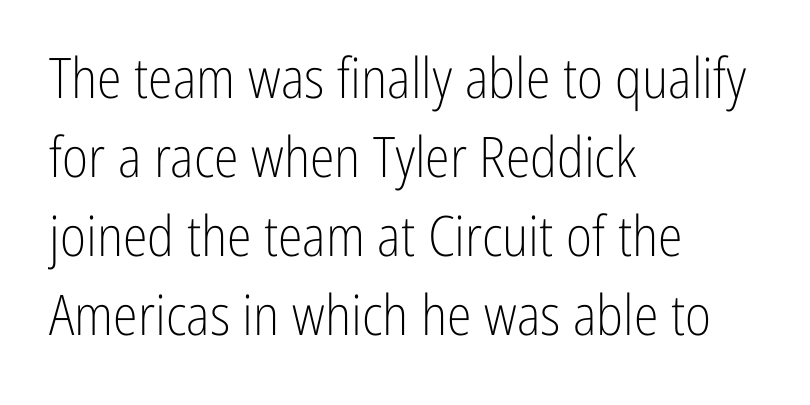
The image shows 56 px light, condensed sans-serif type, upright; set left-aligned, normal line spacing (1.41x), normal letter spacing, not underlined; low stroke contrast and a medium x-height.
